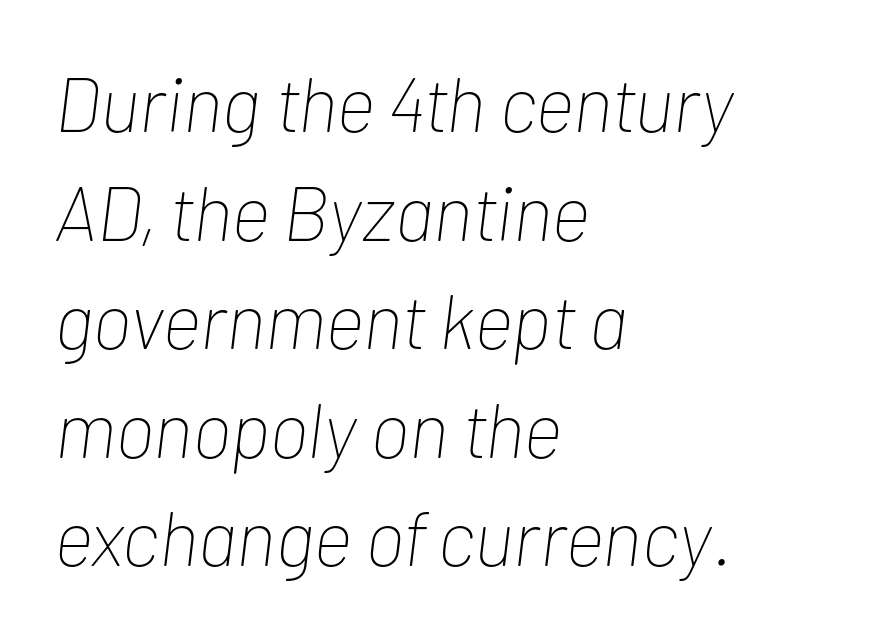
This sample has the flowing, uneven cadence of proportional lettering. The glyphs look as if they've been sheared to an angle. Tracking value appears to be zero — textbook default spacing. Every row of glyphs begins at an identical x-position on the left. The strip under each line holds only bare page.
